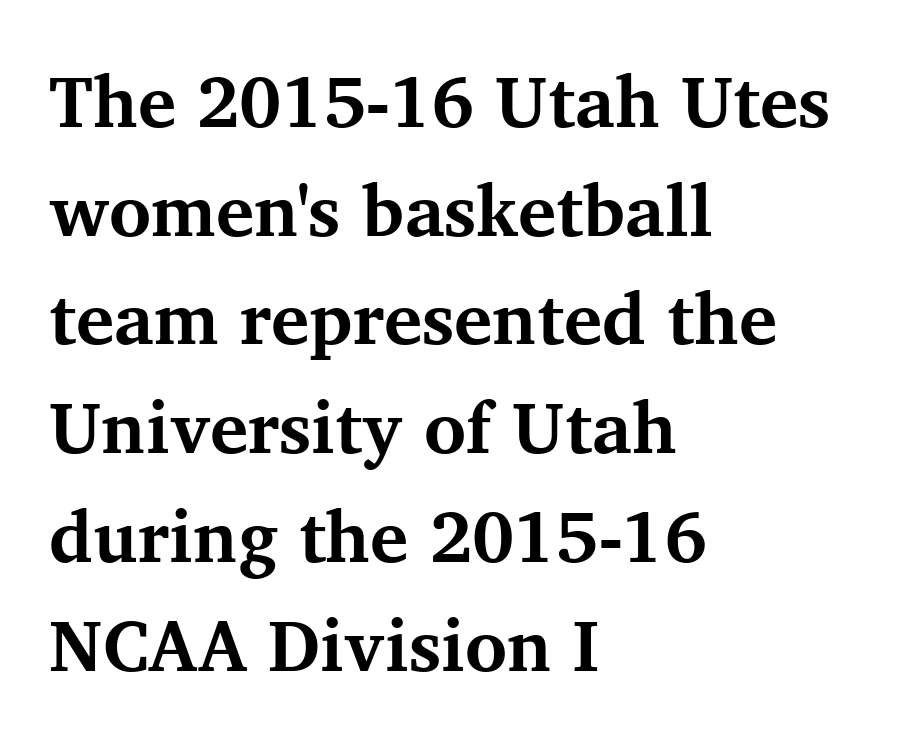
{"serif": "yes", "italic": "no", "bold": "yes", "weight": "bold", "width": "normal", "stroke_contrast": "medium", "x_height": "medium", "monospaced": "no", "underline": "no", "align": "left", "line_spacing": "normal", "line_spacing_ratio": 1.51, "letter_spacing": "normal", "letter_spacing_em": 0.0, "glyph_px": 72}
